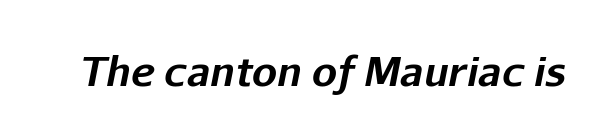
The image shows 40 px bold type, italic (leaning right); set normal letter spacing, not underlined; low stroke contrast and a medium x-height.
